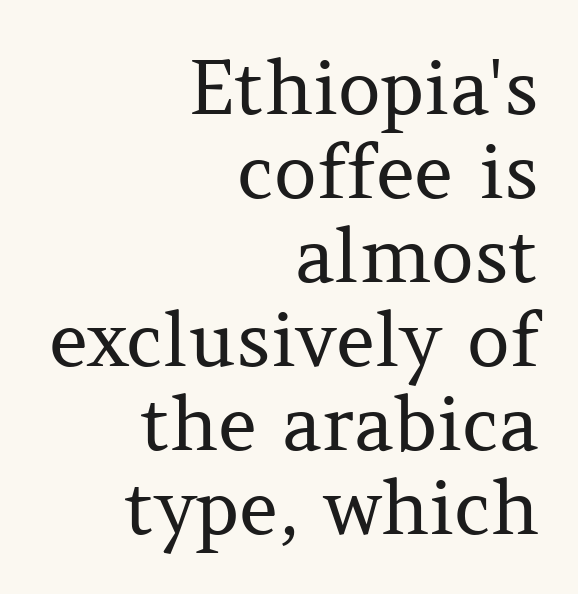
Visually the block forms a straight wall on the right and a jagged coastline on the left. The foot of each line stays bare and open. The letters advance in unequal steps, a hallmark of proportional type. Serif or sans? Serif — the stroke terminals have little feet. A light-to-regular cut is what we see here. Vertically, the passage feels compressed, each row crowding the next.
